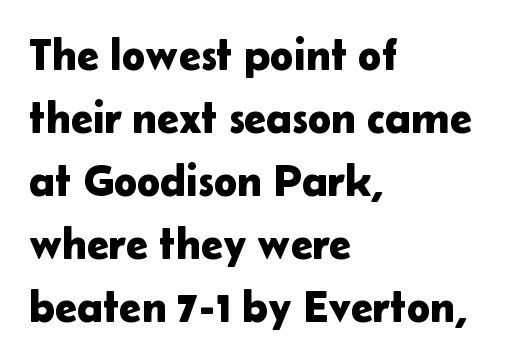
Q: Is the text italic (slanted)? A: No, it is upright.
Q: Is the typeface a serif or a sans-serif typeface? A: Sans-serif.
Q: Is the text underlined? A: No.
Q: How is the paragraph aligned? A: Left-aligned.
Q: Is the spacing between letters normal or unusually wide? A: Normal.
Q: Is the spacing between lines tight, normal or loose? A: Normal.
Q: Width (condensed, normal, or wide)? A: Normal.
Q: Stroke contrast? A: Low.
Q: x-height? A: Medium.
Q: Monospaced? A: No.
